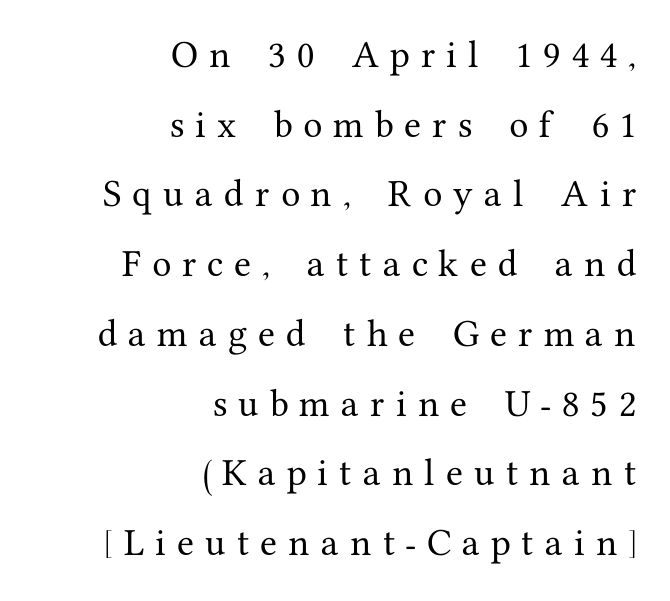
{"serif": "yes", "italic": "no", "width": "normal", "stroke_contrast": "medium", "x_height": "medium", "monospaced": "no", "underline": "no", "align": "right", "line_spacing": "loose", "line_spacing_ratio": 2.25, "letter_spacing": "wide", "letter_spacing_em": 0.36, "glyph_px": 31}
